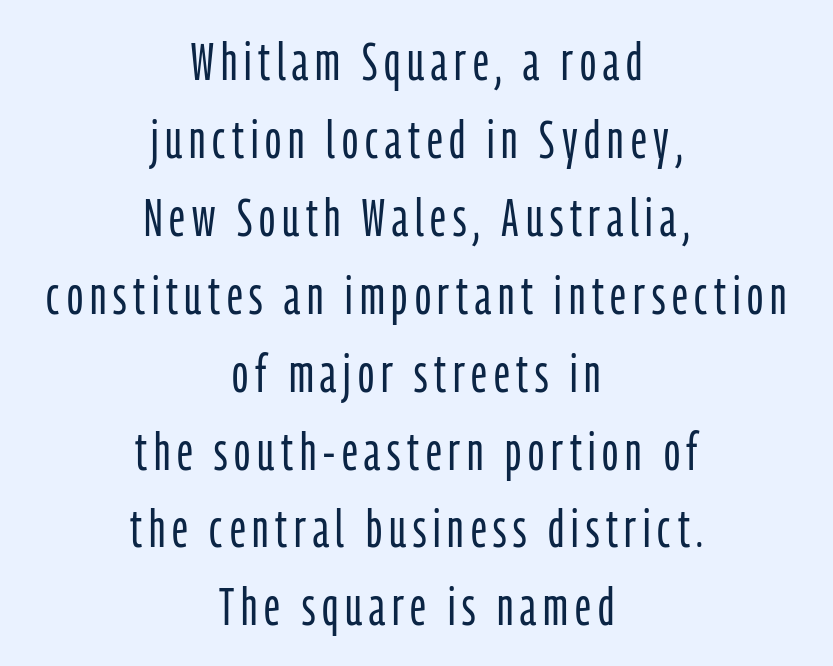
Q: Is the text bold? A: No.
Q: Is the text italic (slanted)? A: No, it is upright.
Q: Is the typeface a serif or a sans-serif typeface? A: Sans-serif.
Q: Is the text underlined? A: No.
Q: How is the paragraph aligned? A: Centered.
Q: Is the spacing between lines tight, normal or loose? A: Normal.
Q: Width (condensed, normal, or wide)? A: Condensed.
Q: Stroke contrast? A: Low.
Q: x-height? A: Medium.
Q: Monospaced? A: No.
